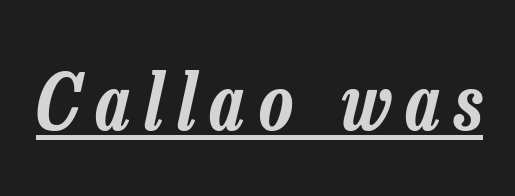
The image shows 77 px condensed type, italic (leaning right); set unusually wide letter spacing (+0.2 em), underlined; low stroke contrast and a medium x-height.
